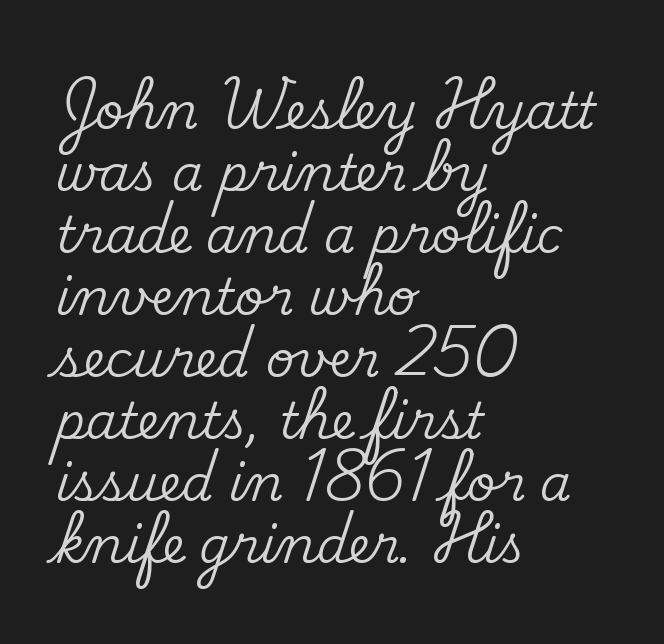
The image shows 50 px text type; set left-aligned, line spacing 1.24x, normal letter spacing, not underlined; medium stroke contrast and a small x-height.
